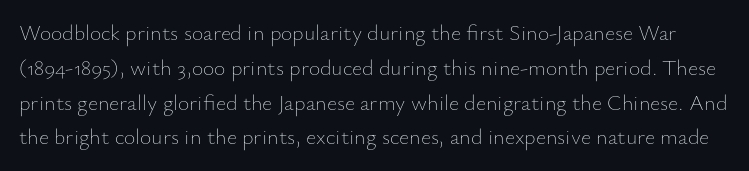
{"italic": "no", "bold": "no", "underline": "no", "line_spacing": "normal", "line_spacing_ratio": 1.58, "letter_spacing": "normal", "letter_spacing_em": 0.0, "glyph_px": 22}
